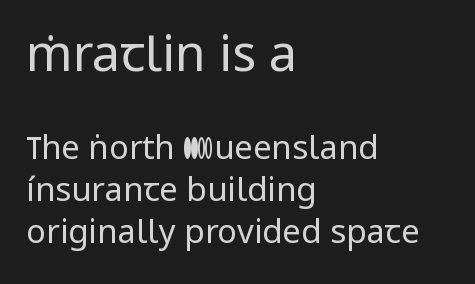
{"serif": "no", "italic": "no", "bold": "no", "weight": "regular", "width": "normal", "stroke_contrast": "low", "x_height": "medium", "monospaced": "no", "underline": "no", "align": "left", "line_spacing": "normal", "line_spacing_ratio": 1.27, "letter_spacing": "normal", "letter_spacing_em": 0.0, "larger_block": "first", "size_ratio": 1.52, "glyph_px": 50}
